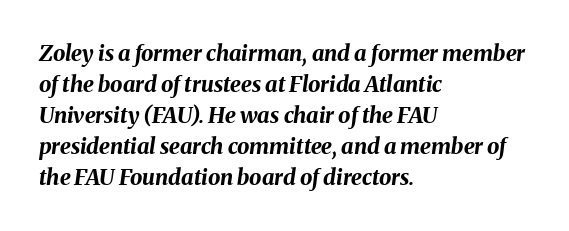
Horizontal alignment here is leftward, the default for most running prose. Observe the lean: these are italic letterforms. The space beneath each line is pristine and unruled. This sample keeps an unexceptional amount of space between lines. Caption: standard tracking, unaltered. The typesetting leans heavy: a genuine bold.
